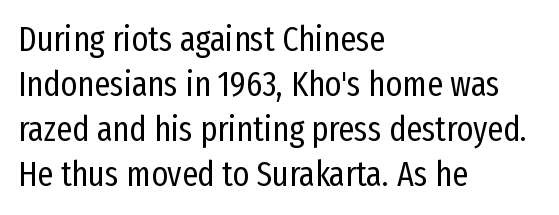
The image shows 35 px regular-weight, condensed sans-serif type, upright; set left-aligned, normal line spacing (1.29x), normal letter spacing, not underlined; low stroke contrast and a medium x-height.
